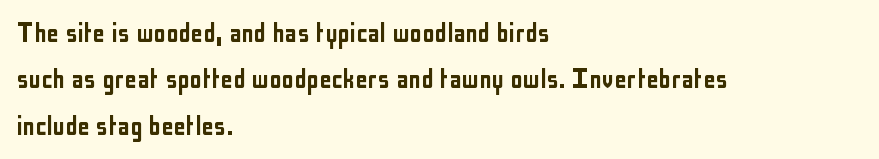
{"serif": "no", "italic": "no", "width": "condensed", "stroke_contrast": "low", "x_height": "medium", "monospaced": "no", "underline": "no", "align": "left", "line_spacing": "normal", "line_spacing_ratio": 1.5, "letter_spacing": "normal", "letter_spacing_em": 0.0, "glyph_px": 31}
